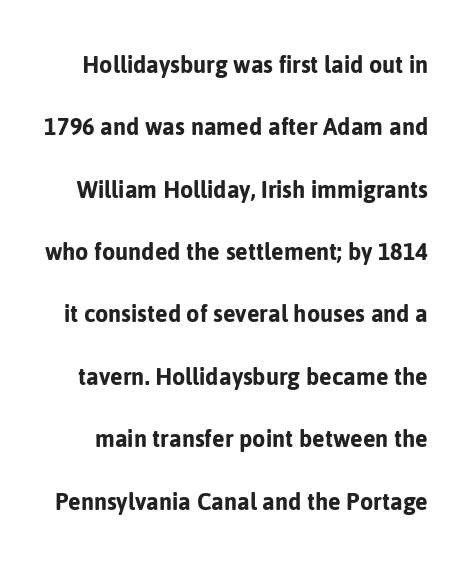
The image shows 27 px text type, upright; set loose line spacing (2.31x), normal letter spacing, not underlined.
